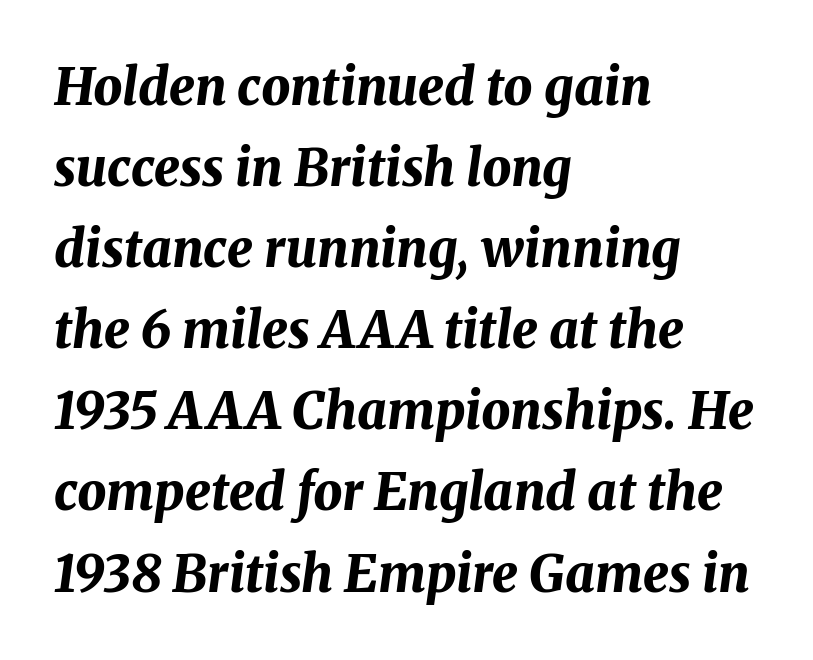
{"italic": "yes", "lean": "right", "slant_degrees": 8, "bold": "yes", "weight": "bold", "width": "normal", "stroke_contrast": "medium", "x_height": "medium", "monospaced": "no", "underline": "no", "align": "left", "line_spacing": "normal", "line_spacing_ratio": 1.59, "letter_spacing": "normal", "letter_spacing_em": 0.0, "glyph_px": 51}
